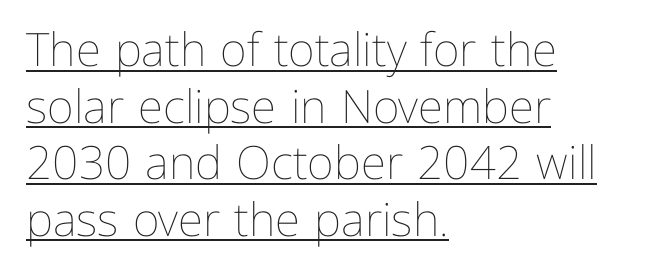
The image shows 46 px thin type, upright; set left-aligned, line spacing 1.23x, normal letter spacing, underlined; low stroke contrast and a medium x-height.
